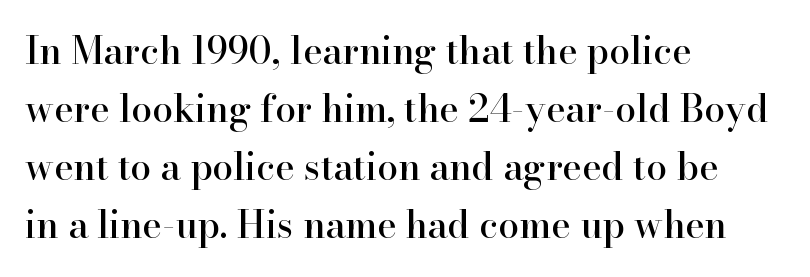
{"serif": "yes", "italic": "no", "width": "normal", "stroke_contrast": "high", "x_height": "small", "monospaced": "no", "underline": "no", "align": "left", "line_spacing": "normal", "line_spacing_ratio": 1.57, "letter_spacing": "normal", "letter_spacing_em": 0.0, "glyph_px": 37}
